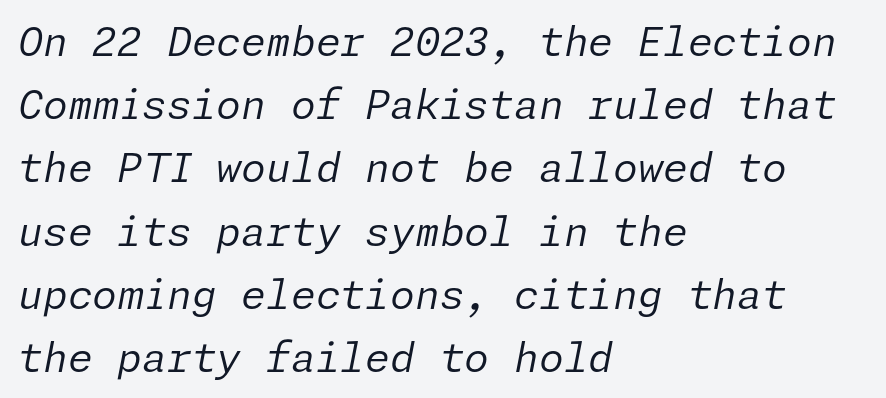
The image shows 40 px regular-weight type, italic (leaning right); set left-aligned, normal line spacing (1.58x), normal letter spacing, not underlined; low stroke contrast and a medium x-height.
